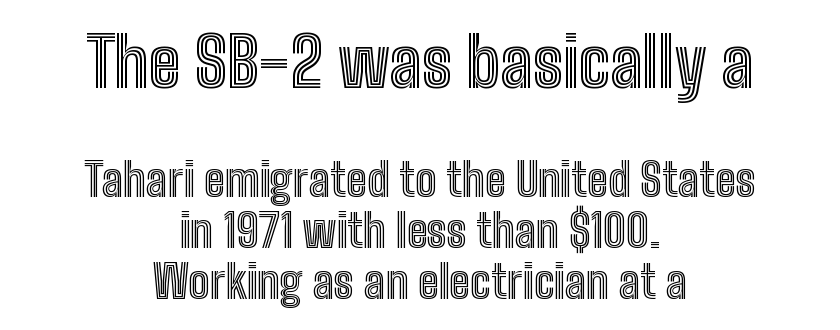
Q: Is the text italic (slanted)? A: No, it is upright.
Q: Is the text underlined? A: No.
Q: How is the paragraph aligned? A: Centered.
Q: Is the spacing between letters normal or unusually wide? A: Normal.
Q: Is the spacing between lines tight, normal or loose? A: Tight.
Q: Which block of text is set in a larger size, the first (top) or the second (bottom)? A: The first (top) one.
Q: Width (condensed, normal, or wide)? A: Condensed.
Q: x-height? A: Medium.
Q: Monospaced? A: No.
